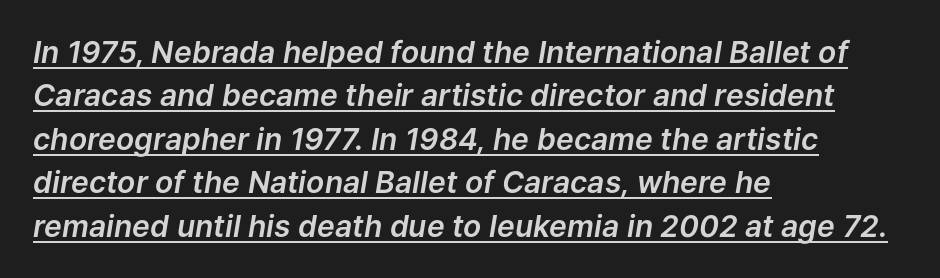
{"italic": "yes", "lean": "right", "slant_degrees": 9, "width": "normal", "stroke_contrast": "low", "x_height": "medium", "monospaced": "no", "underline": "yes", "align": "left", "line_spacing": "normal", "line_spacing_ratio": 1.45, "letter_spacing": "normal", "letter_spacing_em": 0.0, "glyph_px": 30}
